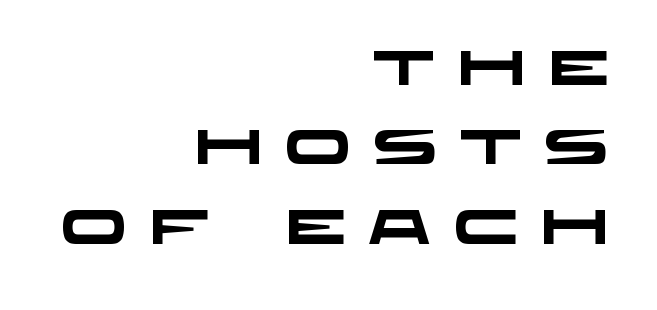
{"serif": "no", "bold": "yes", "weight": "heavy", "width": "wide", "stroke_contrast": "low", "x_height": "large", "monospaced": "no", "underline": "no", "align": "right", "line_spacing": "normal", "line_spacing_ratio": 1.62, "letter_spacing": "wide", "letter_spacing_em": 0.45, "glyph_px": 49}
